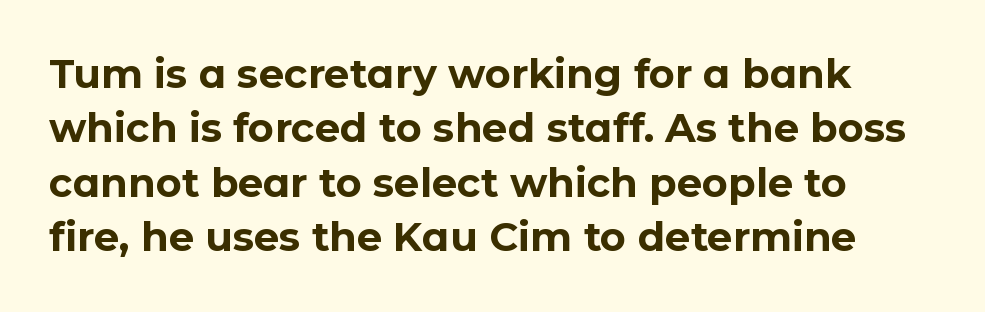
Q: Is the text bold? A: Yes.
Q: Is the text italic (slanted)? A: No, it is upright.
Q: Is the typeface a serif or a sans-serif typeface? A: Sans-serif.
Q: Is the text underlined? A: No.
Q: Is the spacing between letters normal or unusually wide? A: Normal.
Q: Is the spacing between lines tight, normal or loose? A: Normal.
Q: Width (condensed, normal, or wide)? A: Normal.
Q: Stroke contrast? A: Low.
Q: x-height? A: Medium.
Q: Monospaced? A: No.
